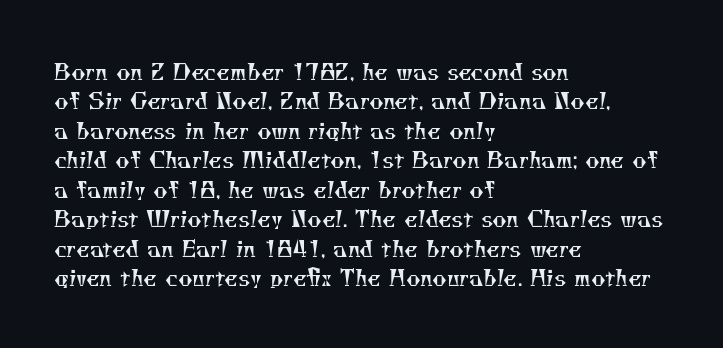
The rendering uses a moderate line-height, typical for paragraphs. Nothing heavy about these letters — not bold at all. In CSS terms this would be text-align: left. No extra tracking has been applied to these lines.
